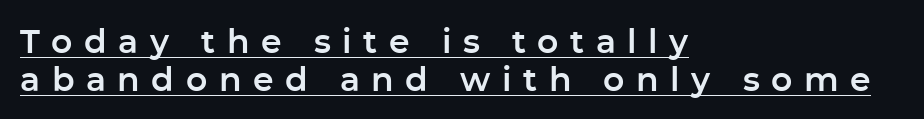
Honestly, the underline is the first thing you notice here. I'd call this a sans setting — the letters go barefoot. Short and long lines alike share a common starting point at left. This block would grow much taller if given ordinary leading; it's compressed now. When letters stand straight like this, we call the style roman or upright.
